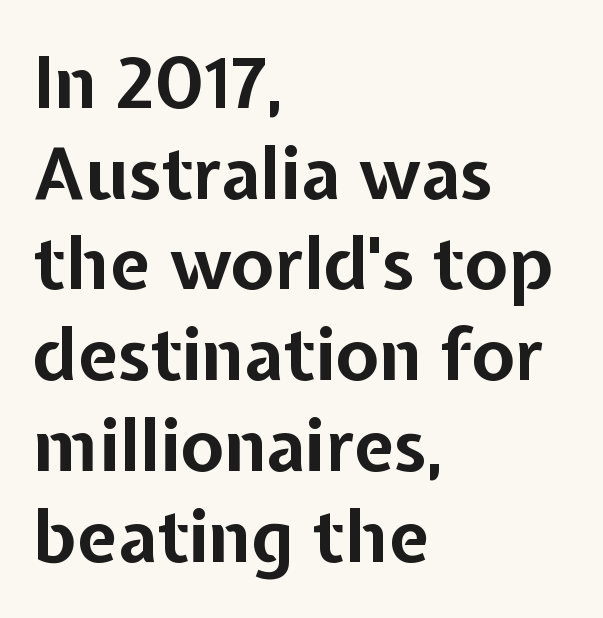
{"serif": "no", "italic": "no", "bold": "yes", "weight": "bold", "width": "normal", "stroke_contrast": "low", "x_height": "medium", "monospaced": "no", "underline": "no", "align": "left", "line_spacing": "normal", "line_spacing_ratio": 1.26, "letter_spacing": "normal", "letter_spacing_em": 0.0, "glyph_px": 72}
